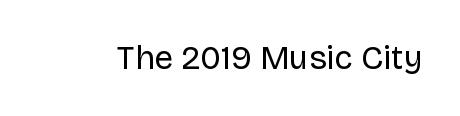
{"serif": "no", "italic": "no", "bold": "no", "weight": "regular", "width": "normal", "stroke_contrast": "low", "x_height": "large", "monospaced": "no", "underline": "no", "letter_spacing": "normal", "letter_spacing_em": 0.0, "glyph_px": 33}
